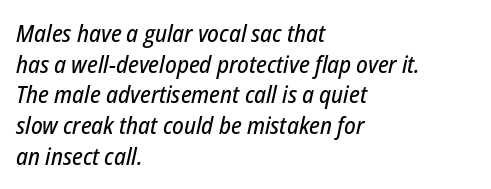
{"italic": "yes", "lean": "right", "slant_degrees": 12, "underline": "no", "align": "left", "line_spacing": "normal", "line_spacing_ratio": 1.28, "letter_spacing": "normal", "letter_spacing_em": 0.0, "glyph_px": 24}
